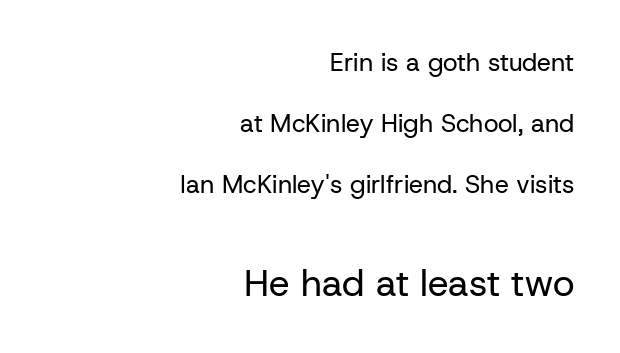
{"serif": "no", "italic": "no", "bold": "no", "weight": "regular", "width": "normal", "stroke_contrast": "low", "x_height": "medium", "monospaced": "no", "underline": "no", "align": "right", "line_spacing": "loose", "line_spacing_ratio": 2.44, "letter_spacing": "normal", "letter_spacing_em": 0.0, "larger_block": "second", "size_ratio": 1.48, "glyph_px": 37}
